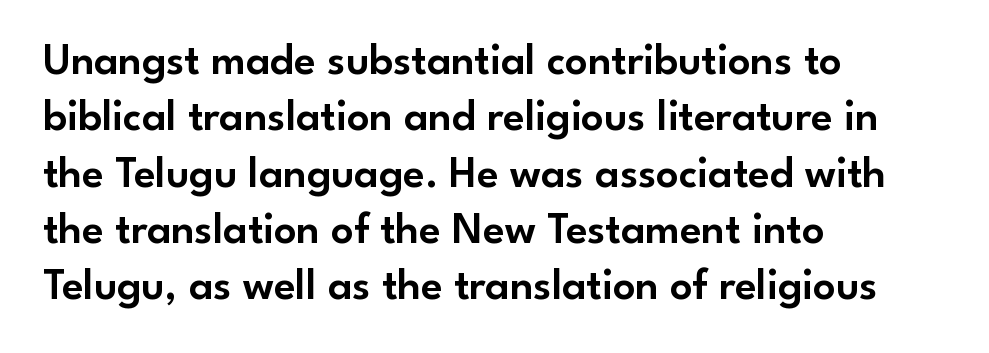
The image shows 44 px sans-serif type, upright; set left-aligned, normal line spacing (1.28x), normal letter spacing, not underlined; low stroke contrast and a small x-height.
